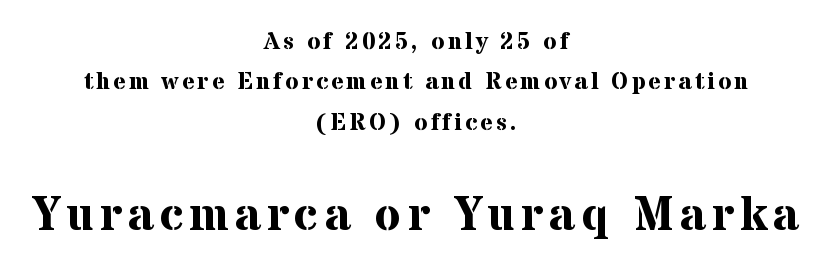
Plenty of ink on the page — the face is bold. Upright lettering throughout. Where is the straight margin? There isn't one; the lines are centered. Reading top to bottom, the characters get bigger at the block break.
